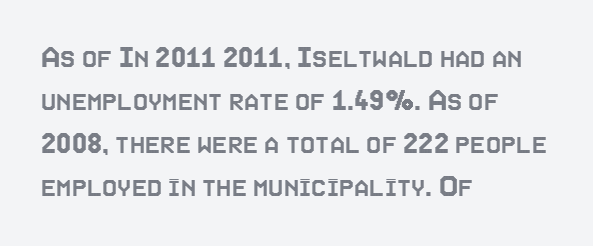
Q: Is the text italic (slanted)? A: No, it is upright.
Q: Is the text underlined? A: No.
Q: How is the paragraph aligned? A: Left-aligned.
Q: Is the spacing between letters normal or unusually wide? A: Normal.
Q: Is the spacing between lines tight, normal or loose? A: Normal.
Q: Width (condensed, normal, or wide)? A: Condensed.
Q: x-height? A: Large.
Q: Monospaced? A: No.
